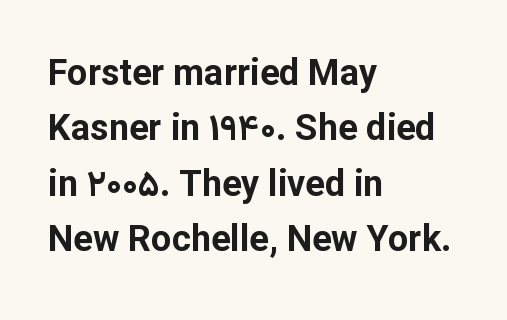
{"serif": "no", "italic": "no", "bold": "yes", "weight": "bold", "width": "normal", "stroke_contrast": "low", "x_height": "medium", "monospaced": "no", "underline": "no", "align": "left", "line_spacing": "normal", "line_spacing_ratio": 1.54, "letter_spacing": "normal", "letter_spacing_em": 0.0, "glyph_px": 36}
